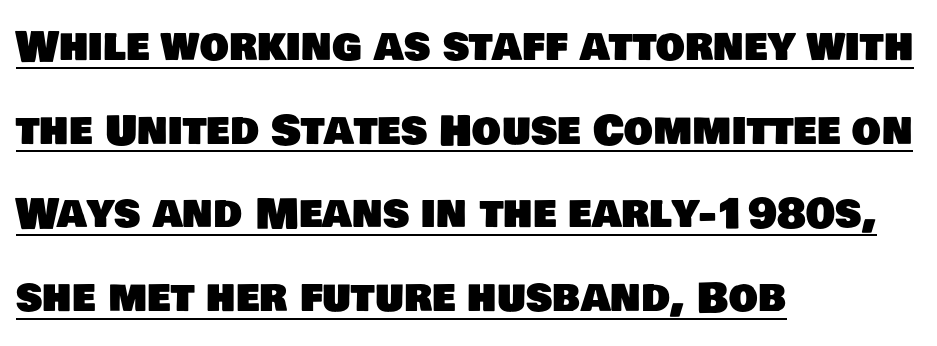
Baseline-to-baseline distance is far greater than the letter height. The face used here is proportionally spaced, like ordinary book or web type. Teacher's note: observe the even left margin — that is flush-left alignment. Looks like someone drew a line under every word here. Serif or sans? Sans — the stroke terminals are bare.
